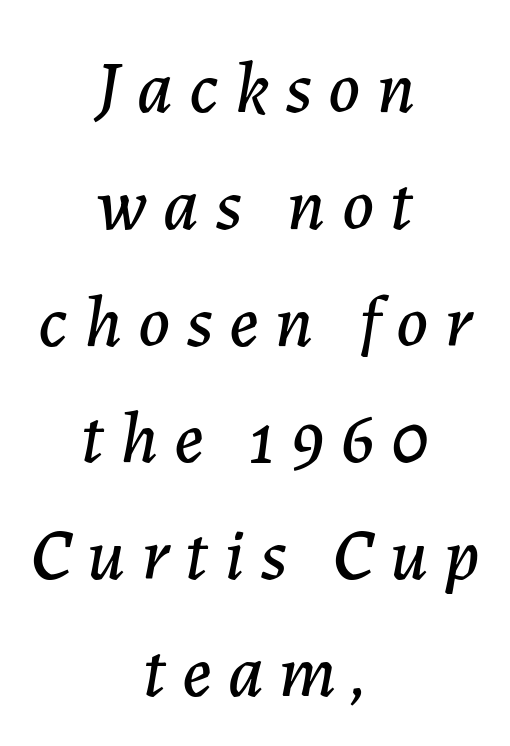
The image shows 73 px text type, italic (leaning right); set centered, normal line spacing (1.6x), unusually wide letter spacing (+0.22 em), not underlined; low stroke contrast and a medium x-height.
